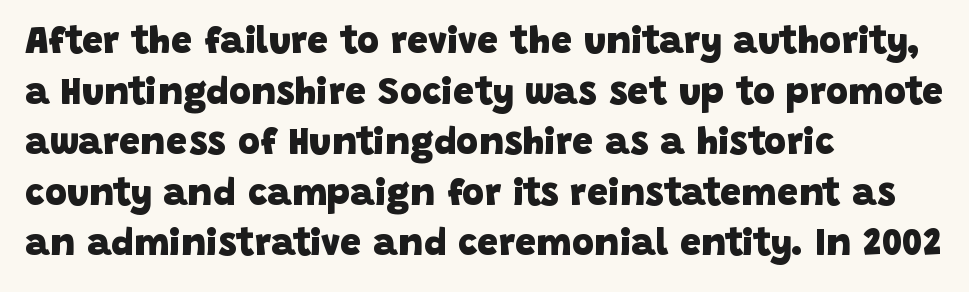
Note the varied advance widths — an 'i' is clearly narrower than an 'm'. The rendering shows plain stroke endings on the letterforms — a sans-serif design. Glyph-to-glyph distance matches everyday printed text. Line spacing here is normal. The string is rendered with underlining switched off. The characters look thick and weighty, a clear bold.
